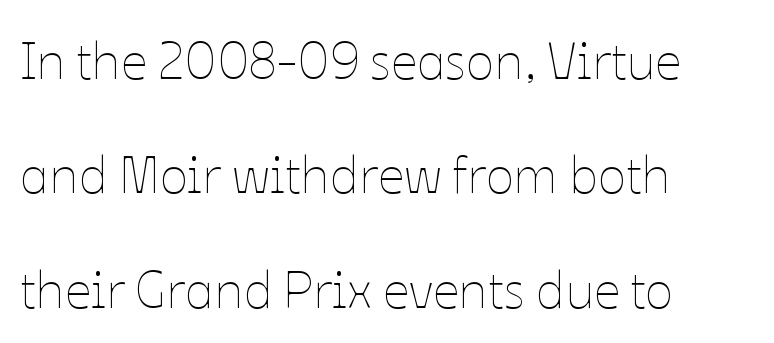
Vertical strokes here are truly vertical. Each letter keeps its own natural width here, so spacing adapts to shape. The typesetter chose a ragged-right arrangement here. The font is comparable to plain body text, perhaps lighter. Words float on clear page, feet unadorned. Interline gaps are noticeably wide in this sample.
